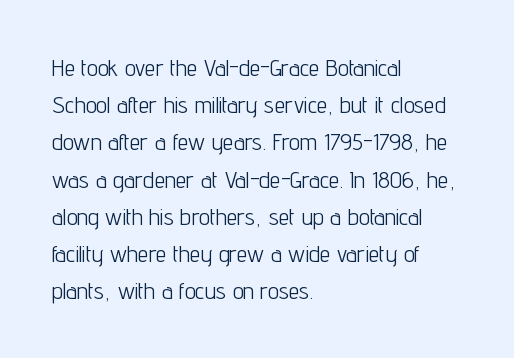
Q: Is the text bold? A: No.
Q: Is the text italic (slanted)? A: No, it is upright.
Q: Is the text underlined? A: No.
Q: How is the paragraph aligned? A: Left-aligned.
Q: Is the spacing between letters normal or unusually wide? A: Normal.
Q: Is the spacing between lines tight, normal or loose? A: Normal.
